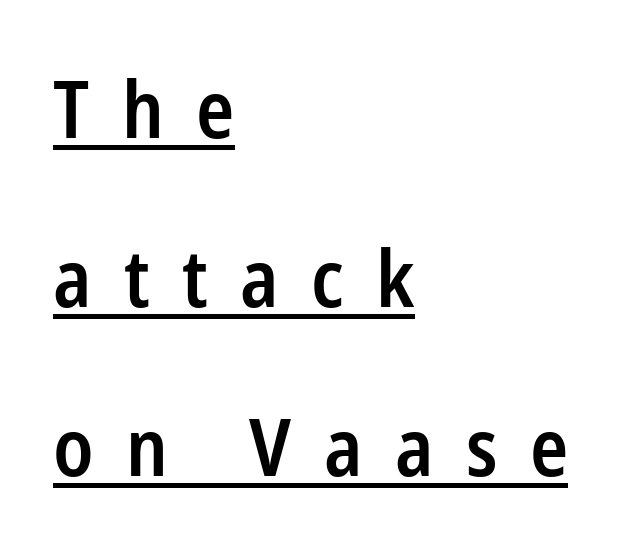
{"serif": "no", "italic": "no", "bold": "semi", "weight": "semibold", "width": "condensed", "stroke_contrast": "low", "x_height": "medium", "monospaced": "no", "underline": "yes", "align": "left", "line_spacing": "loose", "line_spacing_ratio": 2.14, "letter_spacing": "wide", "letter_spacing_em": 0.41, "glyph_px": 79}
